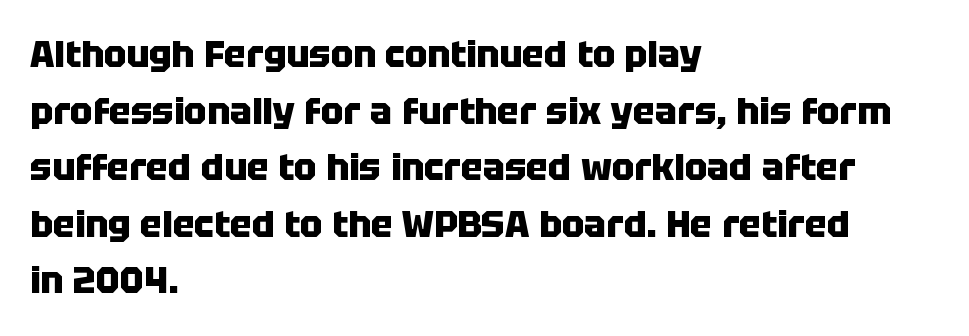
Unlike italic type, these characters show no tilt at all. Decoration check: the copy has no underline. Layout note: lines flush left. Here the designer chose a conventional face with non-uniform glyph widths. I'd describe the lettering as bold — thick and assertive.
